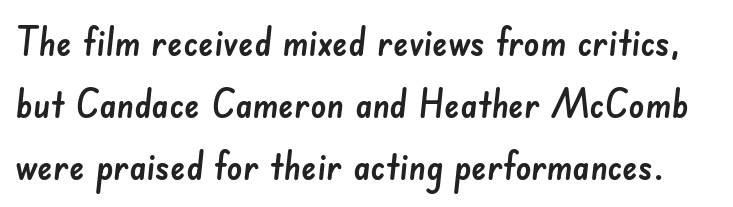
Q: Is the typeface a serif or a sans-serif typeface? A: Sans-serif.
Q: Is the text underlined? A: No.
Q: Is the spacing between letters normal or unusually wide? A: Normal.
Q: Is the spacing between lines tight, normal or loose? A: Normal.
Q: Width (condensed, normal, or wide)? A: Normal.
Q: Stroke contrast? A: Low.
Q: x-height? A: Small.
Q: Monospaced? A: No.
